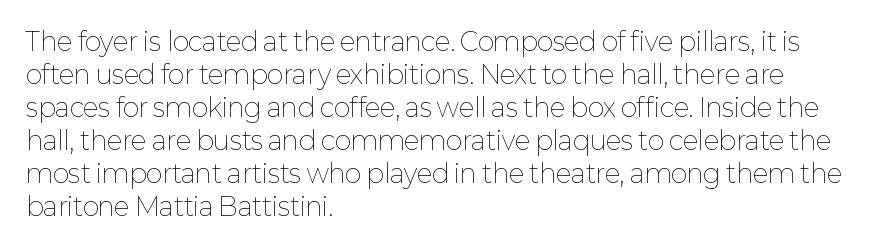
Q: Is the text bold? A: No.
Q: Is the text italic (slanted)? A: No, it is upright.
Q: Is the text underlined? A: No.
Q: How is the paragraph aligned? A: Left-aligned.
Q: Is the spacing between letters normal or unusually wide? A: Normal.
Q: Is the spacing between lines tight, normal or loose? A: Normal.
